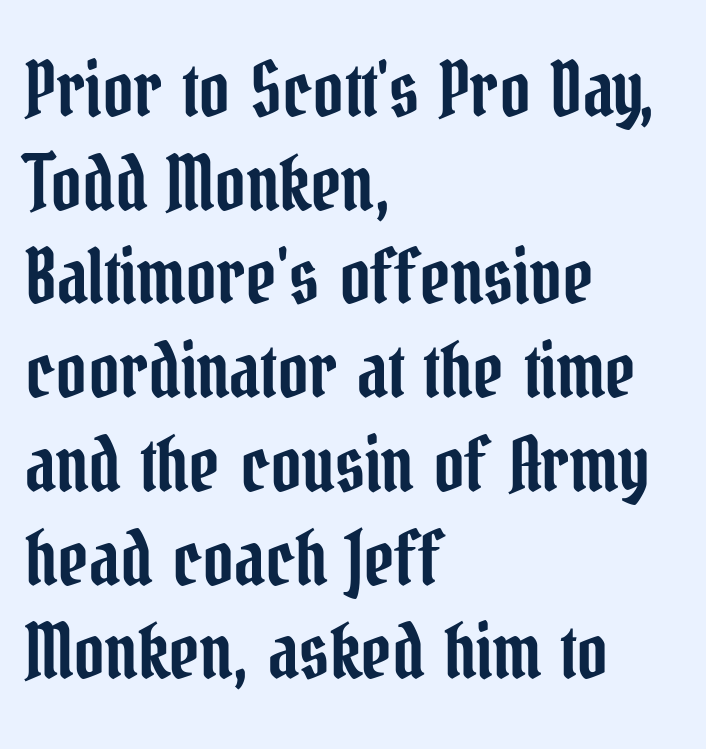
{"serif": "yes", "italic": "no", "width": "condensed", "stroke_contrast": "low", "x_height": "medium", "monospaced": "no", "underline": "no", "align": "left", "line_spacing": "normal", "line_spacing_ratio": 1.25, "letter_spacing": "normal", "letter_spacing_em": 0.0, "glyph_px": 75}
